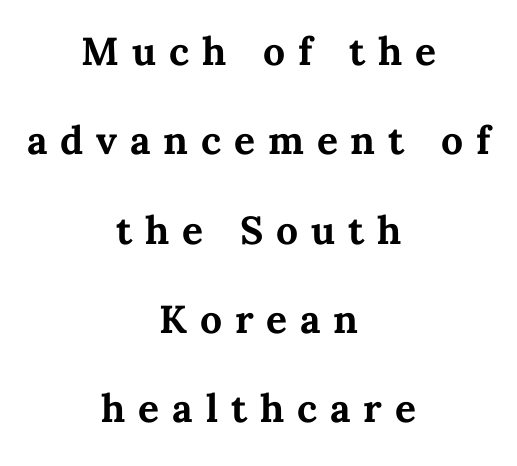
If you measured baseline to baseline, you'd find a long distance. The passage shown is typed in a proportional face where columns would drift. Notice how the stems are strictly vertical — no italics here. The sample has been set heavy, in full bold.
